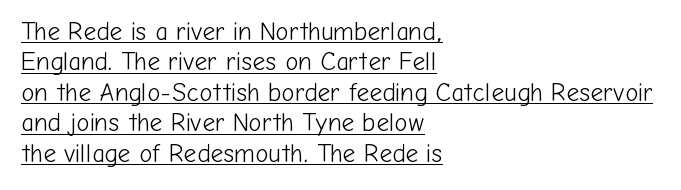
Q: Is the text bold? A: No.
Q: Is the text italic (slanted)? A: No, it is upright.
Q: Is the text underlined? A: Yes.
Q: How is the paragraph aligned? A: Left-aligned.
Q: Is the spacing between letters normal or unusually wide? A: Normal.
